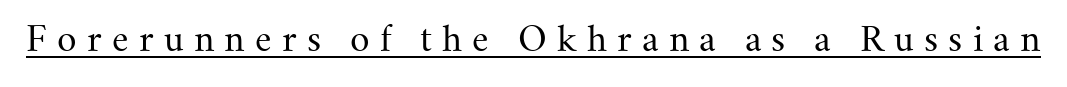
Q: Is the text bold? A: No.
Q: Is the text italic (slanted)? A: No, it is upright.
Q: Is the typeface a serif or a sans-serif typeface? A: Serif.
Q: Is the text underlined? A: Yes.
Q: Is the spacing between letters normal or unusually wide? A: Unusually wide.
Q: Width (condensed, normal, or wide)? A: Normal.
Q: Stroke contrast? A: Medium.
Q: x-height? A: Small.
Q: Monospaced? A: No.
